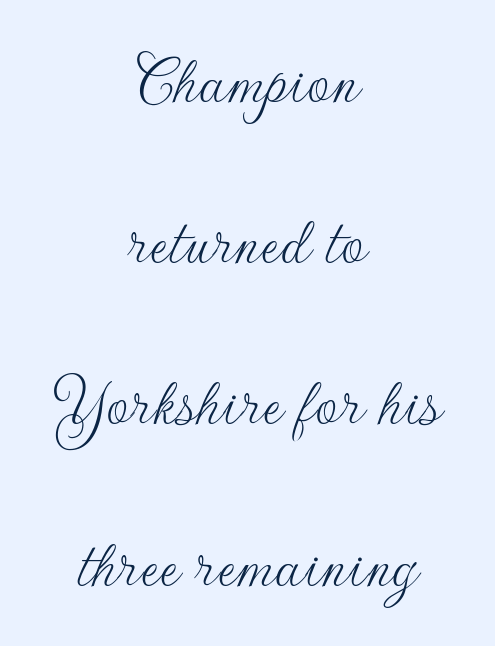
The image shows 71 px thin sans-serif type; set centered, loose line spacing (2.27x), normal letter spacing, not underlined; low stroke contrast and a small x-height.
